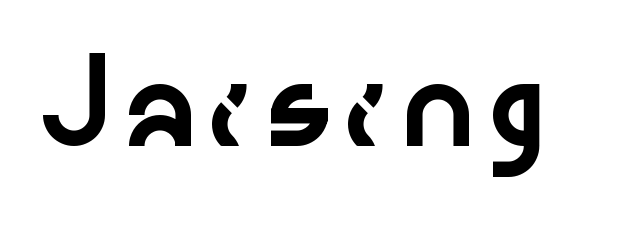
This is the regular roman posture of the typeface. This sample uses plain, unmodified letter spacing. The type family on display is of the sans-serif kind. The passage shown is typed in a proportional face where columns would drift. A clean baseline with only descenders dipping below it.
